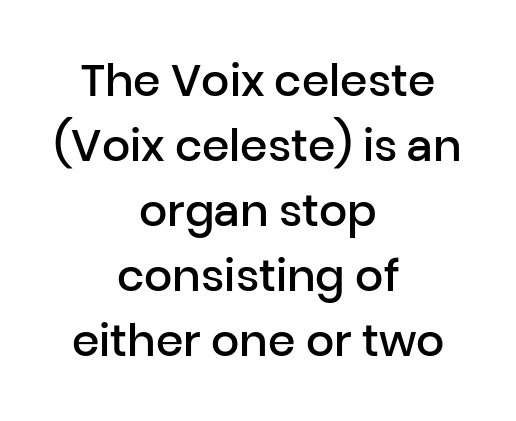
What weight is shown? A semibold, between regular and bold. Horizontal alignment here is central, giving a formal, balanced look. A typesetter would call this zero additional tracking. If you measured baseline to baseline, you'd find a middling distance. This sample uses an upright cut, with every glyph sitting square on the baseline.
